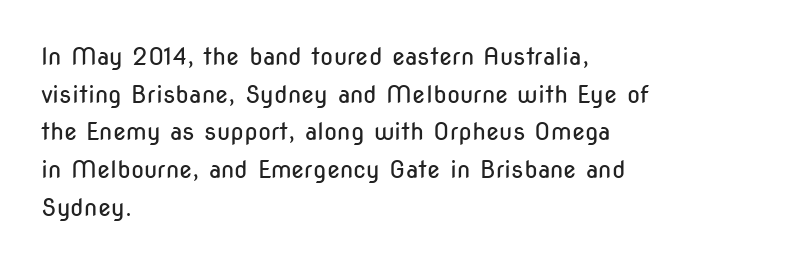
The setting favours the left margin, as ordinary paragraphs usually do. The face looks like a standard text weight, possibly lighter. Each row of text sits above clean, open space. Posture: straight, roman, zero tilt.
